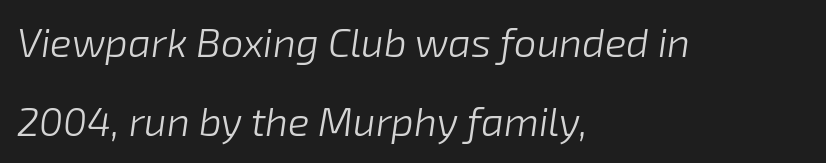
Q: Is the text bold? A: No.
Q: Is the text italic (slanted)? A: Yes, it leans right by about 8 degrees.
Q: Is the text underlined? A: No.
Q: How is the paragraph aligned? A: Left-aligned.
Q: Is the spacing between letters normal or unusually wide? A: Normal.
Q: Is the spacing between lines tight, normal or loose? A: Loose.
Q: Width (condensed, normal, or wide)? A: Normal.
Q: Stroke contrast? A: Low.
Q: x-height? A: Medium.
Q: Monospaced? A: No.
